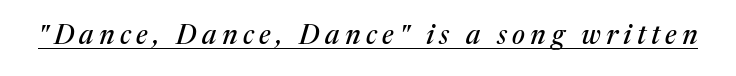
The image shows 27 px text type, italic (leaning right); set unusually wide letter spacing (+0.2 em), underlined.
